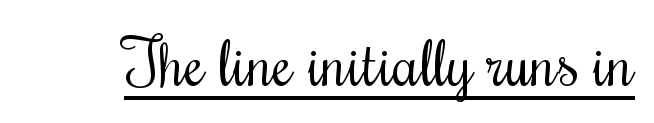
Q: Is the text bold? A: No.
Q: Is the text italic (slanted)? A: Yes.
Q: Is the typeface a serif or a sans-serif typeface? A: Serif.
Q: Is the text underlined? A: Yes.
Q: Is the spacing between letters normal or unusually wide? A: Normal.
Q: Width (condensed, normal, or wide)? A: Condensed.
Q: Stroke contrast? A: Medium.
Q: x-height? A: Small.
Q: Monospaced? A: No.
